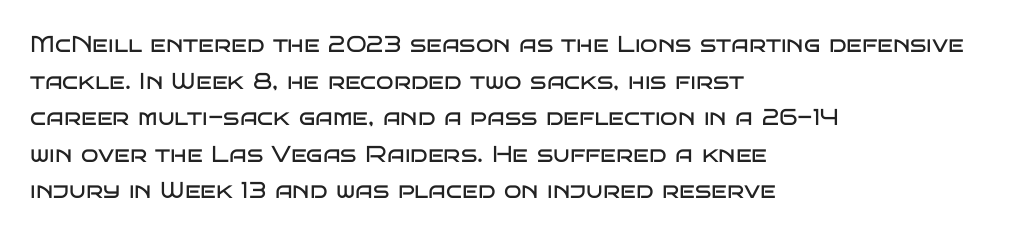
{"italic": "no", "bold": "no", "underline": "no", "align": "left", "line_spacing": "normal", "line_spacing_ratio": 1.59, "letter_spacing": "normal", "letter_spacing_em": 0.0, "glyph_px": 23}
